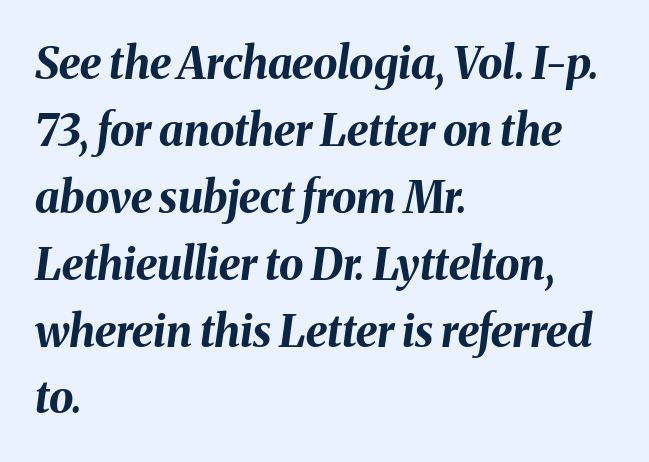
Q: Is the text bold? A: Yes.
Q: Is the text italic (slanted)? A: Yes, it leans right by about 8 degrees.
Q: Is the text underlined? A: No.
Q: How is the paragraph aligned? A: Left-aligned.
Q: Is the spacing between letters normal or unusually wide? A: Normal.
Q: Is the spacing between lines tight, normal or loose? A: Normal.
Q: Width (condensed, normal, or wide)? A: Normal.
Q: Stroke contrast? A: Medium.
Q: x-height? A: Medium.
Q: Monospaced? A: No.
